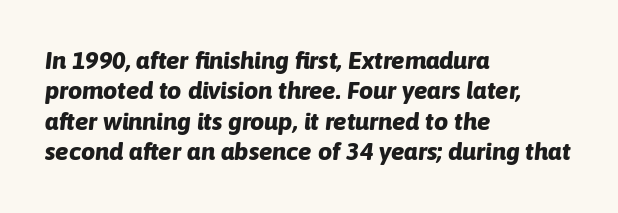
Q: Is the text bold? A: Yes.
Q: Is the text italic (slanted)? A: Yes, it leans right by about 6 degrees.
Q: Is the text underlined? A: No.
Q: How is the paragraph aligned? A: Left-aligned.
Q: Is the spacing between letters normal or unusually wide? A: Normal.
